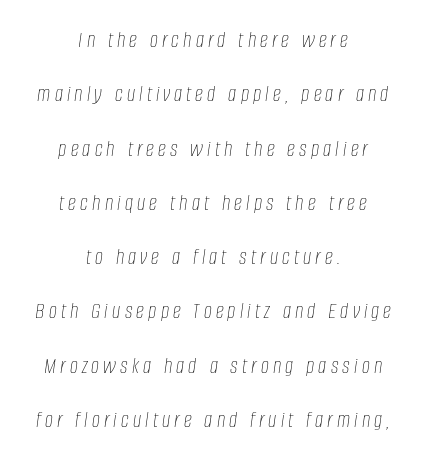
The image shows 23 px text type, italic (leaning right); set centered, loose line spacing (2.36x), not underlined.
